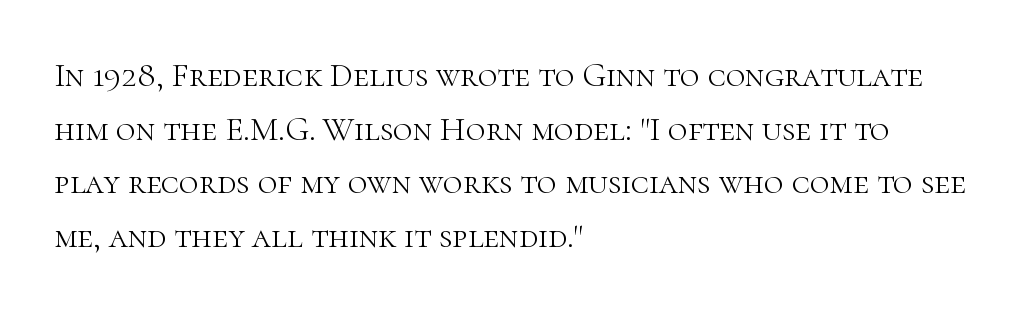
Q: Is the text bold? A: No.
Q: Is the text italic (slanted)? A: No, it is upright.
Q: Is the typeface a serif or a sans-serif typeface? A: Serif.
Q: Is the text underlined? A: No.
Q: How is the paragraph aligned? A: Left-aligned.
Q: Is the spacing between letters normal or unusually wide? A: Normal.
Q: Is the spacing between lines tight, normal or loose? A: Normal.
Q: Width (condensed, normal, or wide)? A: Normal.
Q: Stroke contrast? A: High.
Q: x-height? A: Medium.
Q: Monospaced? A: No.
